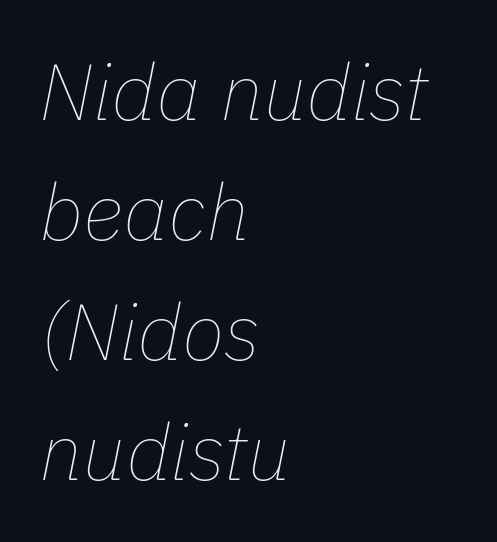
Q: Is the text bold? A: No.
Q: Is the text italic (slanted)? A: Yes, it leans right by about 11 degrees.
Q: Is the text underlined? A: No.
Q: How is the paragraph aligned? A: Left-aligned.
Q: Is the spacing between letters normal or unusually wide? A: Normal.
Q: Is the spacing between lines tight, normal or loose? A: Normal.
Q: Width (condensed, normal, or wide)? A: Normal.
Q: Stroke contrast? A: Low.
Q: x-height? A: Medium.
Q: Monospaced? A: No.
